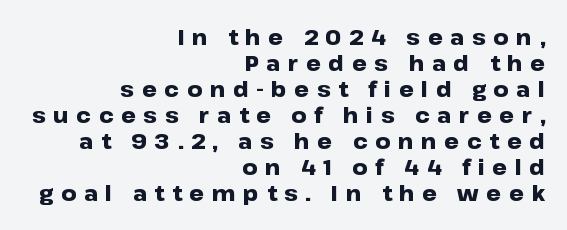
{"italic": "no", "bold": "yes", "underline": "no", "align": "right", "line_spacing_ratio": 1.24, "letter_spacing": "wide", "letter_spacing_em": 0.36, "glyph_px": 21}
